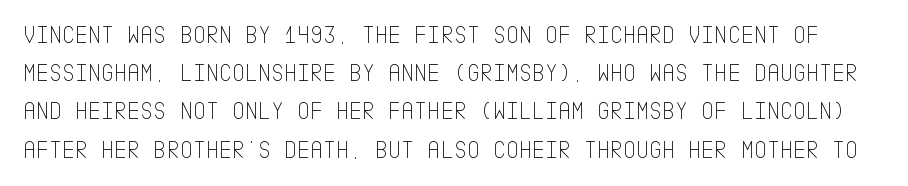
Does extra space separate the letters? No, they use regular spacing. Is this a heavy cut? Hardly; it is regular or lighter. Each new line begins a customary step beneath the previous one. Vertical strokes here are truly vertical. Has an underline been added? It has not.
